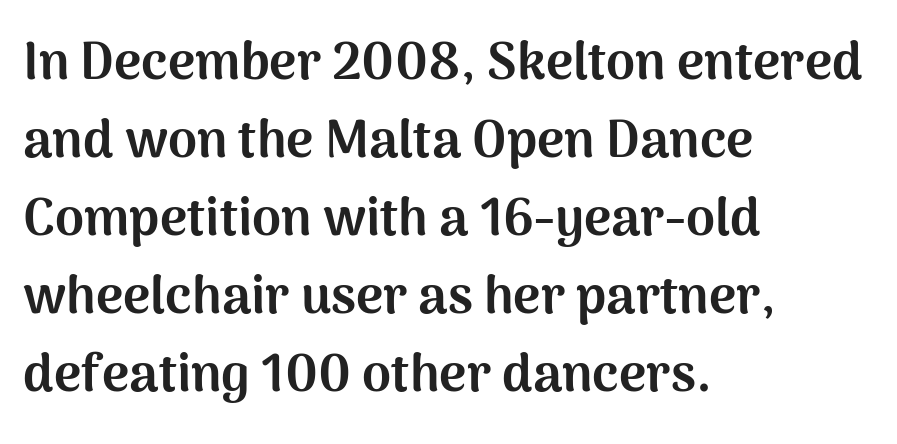
All the whitespace from short lines collects on the right. Bold? Absolutely — the strokes are thick and heavy. The passage shown is not underscored anywhere. You could not count columns in this text — the font is proportionally spaced.
